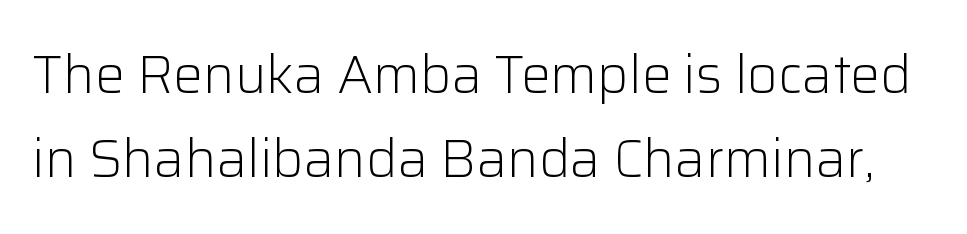
Q: Is the text bold? A: No.
Q: Is the text italic (slanted)? A: No, it is upright.
Q: Is the typeface a serif or a sans-serif typeface? A: Sans-serif.
Q: Is the text underlined? A: No.
Q: Is the spacing between letters normal or unusually wide? A: Normal.
Q: Is the spacing between lines tight, normal or loose? A: Normal.
Q: Width (condensed, normal, or wide)? A: Normal.
Q: Stroke contrast? A: Low.
Q: x-height? A: Medium.
Q: Monospaced? A: No.
